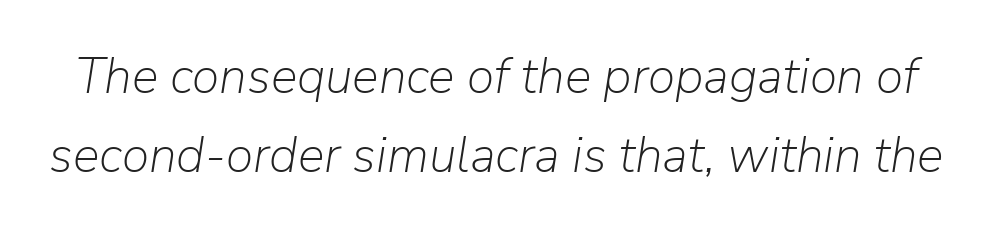
The image shows 50 px light type, italic (leaning right); set normal line spacing (1.59x), normal letter spacing, not underlined; low stroke contrast and a medium x-height.
